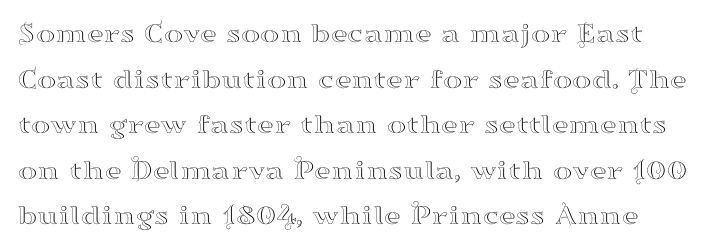
{"serif": "yes", "italic": "no", "width": "wide", "stroke_contrast": "high", "x_height": "small", "monospaced": "no", "underline": "no", "line_spacing": "normal", "line_spacing_ratio": 1.57, "letter_spacing": "normal", "letter_spacing_em": 0.0, "glyph_px": 29}
